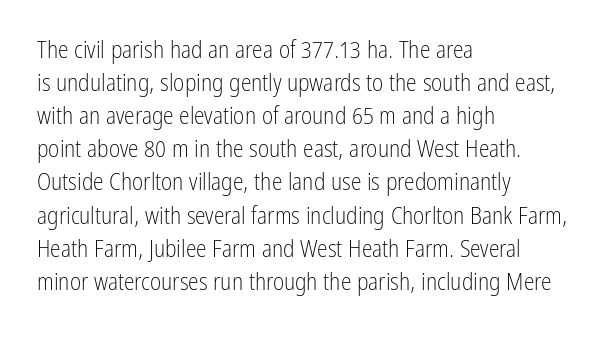
Q: Is the text bold? A: No.
Q: Is the text italic (slanted)? A: No, it is upright.
Q: Is the text underlined? A: No.
Q: How is the paragraph aligned? A: Left-aligned.
Q: Is the spacing between letters normal or unusually wide? A: Normal.
Q: Is the spacing between lines tight, normal or loose? A: Normal.
